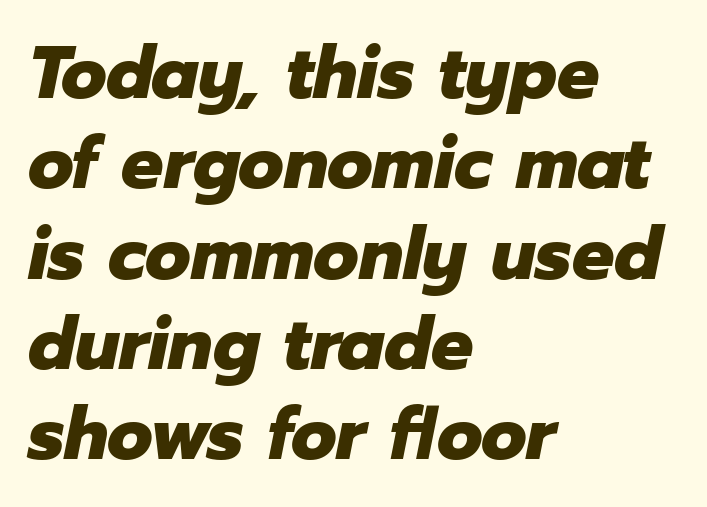
The paragraph has a hard left edge and a soft right edge. Character widths vary here, with narrow letters taking less room than wide ones. The passage shown is emphatically bold. Compared with ordinary roman type, these characters are visibly tilted. Tracking here is standard; glyphs follow each other at the usual distance. Rule under the text: the space is simply empty.
